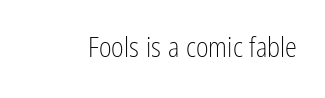
{"italic": "no", "bold": "no", "underline": "no", "letter_spacing": "normal", "letter_spacing_em": 0.0, "glyph_px": 27}
